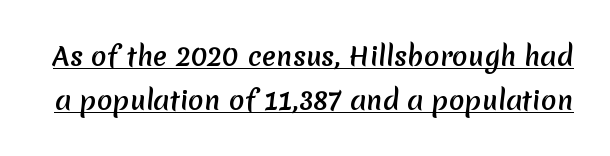
The image shows 26 px bold type; set normal line spacing (1.68x), normal letter spacing, underlined.
